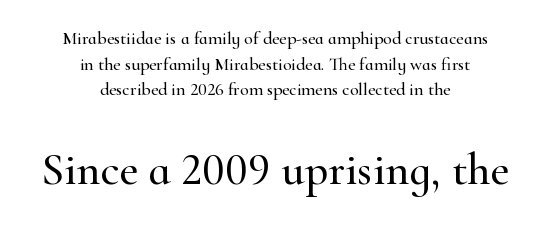
Q: Is the text italic (slanted)? A: No, it is upright.
Q: Is the typeface a serif or a sans-serif typeface? A: Serif.
Q: Is the text underlined? A: No.
Q: How is the paragraph aligned? A: Centered.
Q: Is the spacing between letters normal or unusually wide? A: Normal.
Q: Is the spacing between lines tight, normal or loose? A: Normal.
Q: Which block of text is set in a larger size, the first (top) or the second (bottom)? A: The second (bottom) one.
Q: Width (condensed, normal, or wide)? A: Normal.
Q: Stroke contrast? A: High.
Q: x-height? A: Small.
Q: Monospaced? A: No.
